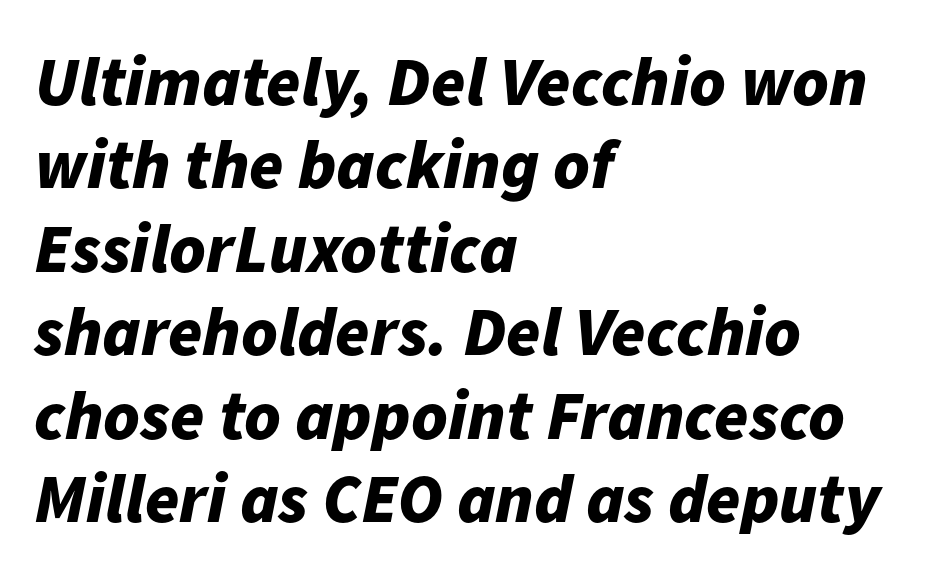
The image shows 69 px bold type, italic (leaning right); set left-aligned, line spacing 1.21x, normal letter spacing, not underlined; low stroke contrast and a medium x-height.
